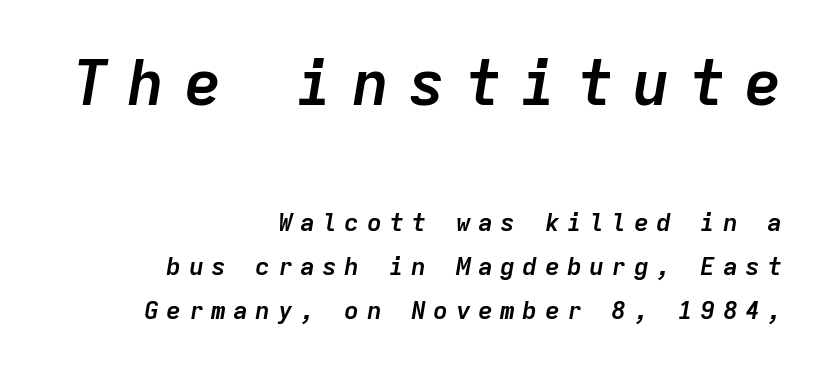
Reading down the block, your eye finds every line finishing at a fixed right position. You could only call the tracking loose — the letters float apart. The space directly below the letters is spotless. Each letter, wide or thin by design, is forced into the same width here.
